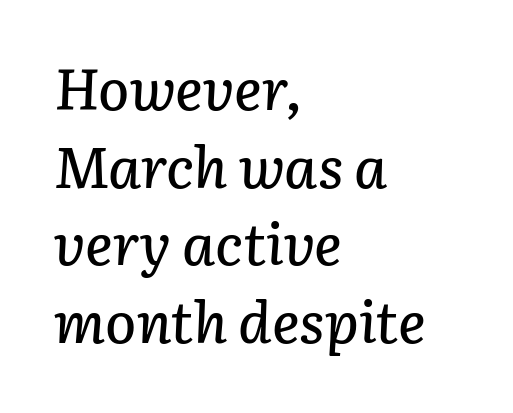
{"italic": "yes", "lean": "right", "slant_degrees": 3, "width": "normal", "stroke_contrast": "low", "x_height": "medium", "monospaced": "no", "underline": "no", "align": "left", "line_spacing": "normal", "line_spacing_ratio": 1.34, "letter_spacing": "normal", "letter_spacing_em": 0.0, "glyph_px": 58}
